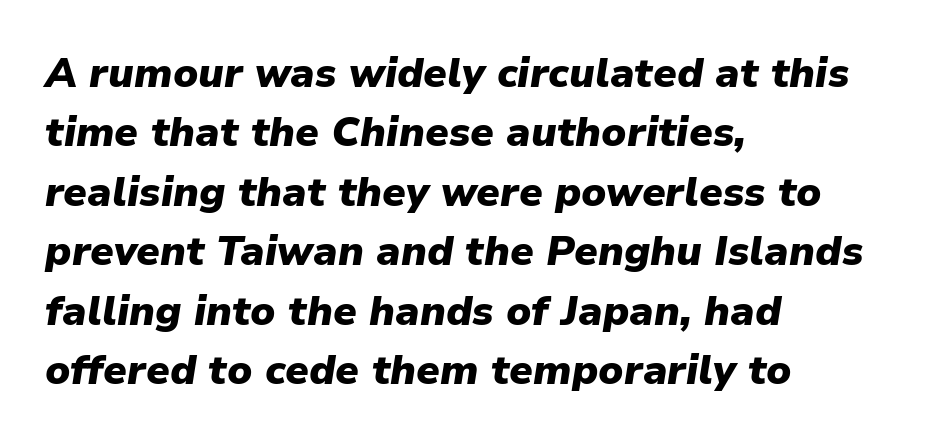
Q: Is the text bold? A: Yes.
Q: Is the text italic (slanted)? A: Yes, it leans right by about 9 degrees.
Q: Is the text underlined? A: No.
Q: How is the paragraph aligned? A: Left-aligned.
Q: Is the spacing between letters normal or unusually wide? A: Normal.
Q: Is the spacing between lines tight, normal or loose? A: Normal.
Q: Width (condensed, normal, or wide)? A: Normal.
Q: Stroke contrast? A: Low.
Q: x-height? A: Medium.
Q: Monospaced? A: No.
